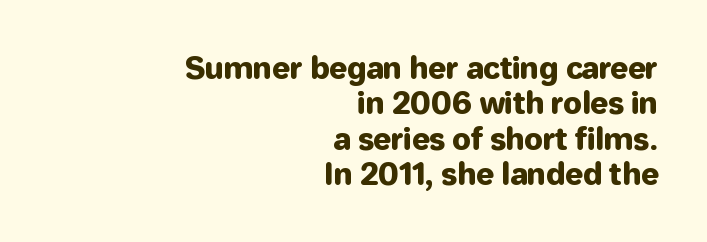
{"serif": "no", "italic": "no", "width": "normal", "stroke_contrast": "low", "x_height": "medium", "monospaced": "no", "underline": "no", "align": "right", "line_spacing_ratio": 1.18, "letter_spacing": "normal", "letter_spacing_em": 0.0, "glyph_px": 30}
